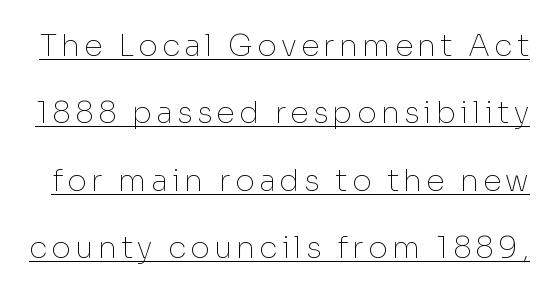
Q: Is the text bold? A: No.
Q: Is the text italic (slanted)? A: No, it is upright.
Q: Is the typeface a serif or a sans-serif typeface? A: Sans-serif.
Q: Is the text underlined? A: Yes.
Q: Is the spacing between lines tight, normal or loose? A: Loose.
Q: Width (condensed, normal, or wide)? A: Normal.
Q: Stroke contrast? A: Low.
Q: x-height? A: Medium.
Q: Monospaced? A: No.
